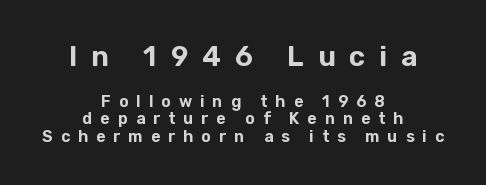
{"serif": "no", "italic": "no", "width": "normal", "stroke_contrast": "low", "x_height": "medium", "monospaced": "no", "underline": "no", "align": "center", "line_spacing": "tight", "line_spacing_ratio": 1.09, "letter_spacing": "wide", "letter_spacing_em": 0.5, "larger_block": "first", "size_ratio": 1.75, "glyph_px": 28}
